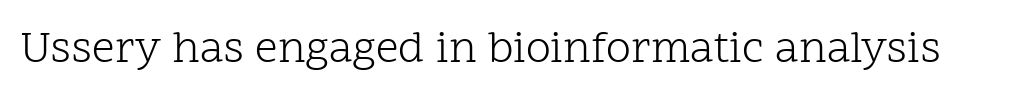
Q: Is the text bold? A: No.
Q: Is the text italic (slanted)? A: No, it is upright.
Q: Is the typeface a serif or a sans-serif typeface? A: Serif.
Q: Is the text underlined? A: No.
Q: Is the spacing between letters normal or unusually wide? A: Normal.
Q: Width (condensed, normal, or wide)? A: Normal.
Q: Stroke contrast? A: Low.
Q: x-height? A: Medium.
Q: Monospaced? A: No.
